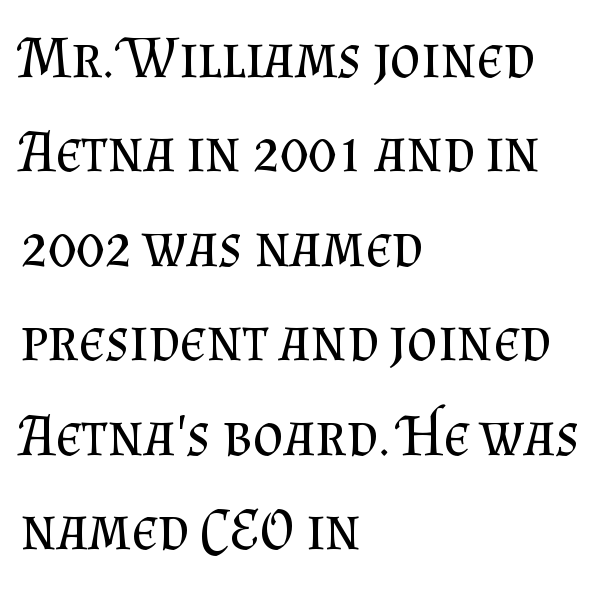
The image shows 59 px regular-weight serif type, upright; set left-aligned, normal line spacing (1.6x), normal letter spacing, not underlined; medium stroke contrast and a small x-height.
